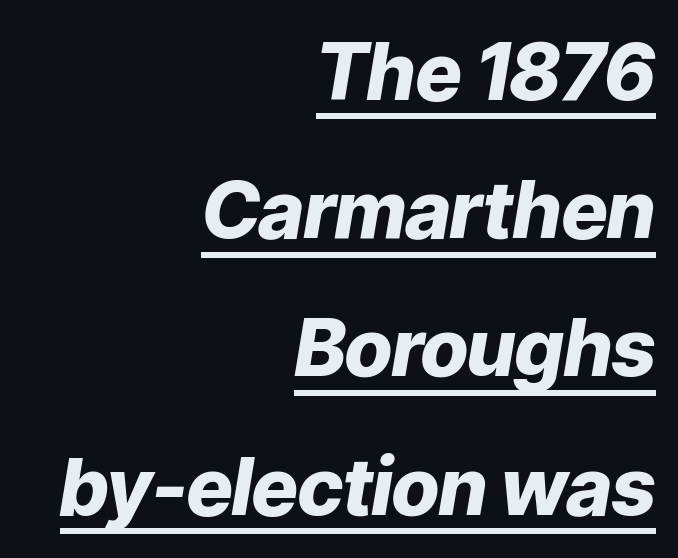
{"italic": "yes", "lean": "right", "slant_degrees": 9, "bold": "yes", "weight": "heavy", "width": "normal", "stroke_contrast": "low", "x_height": "medium", "monospaced": "no", "underline": "yes", "align": "right", "line_spacing_ratio": 1.75, "letter_spacing": "normal", "letter_spacing_em": 0.0, "glyph_px": 79}
